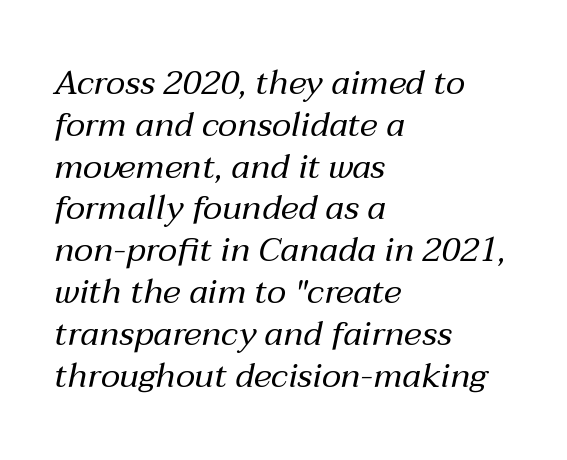
{"italic": "yes", "lean": "right", "slant_degrees": 12, "bold": "no", "weight": "regular", "width": "normal", "stroke_contrast": "medium", "x_height": "medium", "monospaced": "no", "underline": "no", "align": "left", "line_spacing_ratio": 1.23, "letter_spacing": "normal", "letter_spacing_em": 0.0, "glyph_px": 34}
